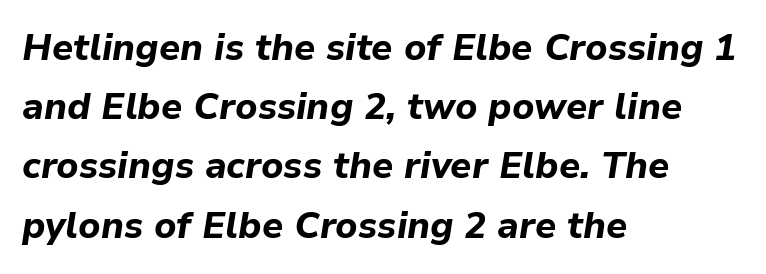
The image shows 37 px bold type, italic (leaning right); set left-aligned, normal line spacing (1.6x), normal letter spacing, not underlined; low stroke contrast and a medium x-height.
